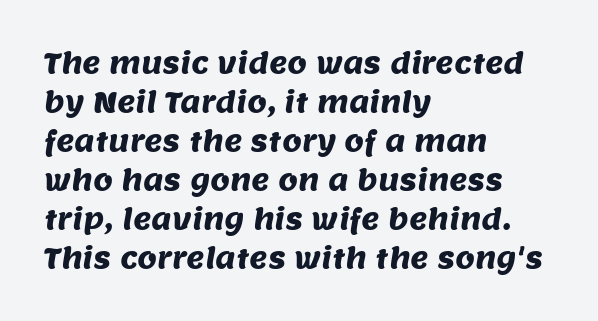
{"serif": "no", "width": "normal", "stroke_contrast": "medium", "x_height": "large", "monospaced": "no", "underline": "no", "align": "left", "line_spacing": "normal", "line_spacing_ratio": 1.39, "letter_spacing": "normal", "letter_spacing_em": 0.0, "glyph_px": 28}
